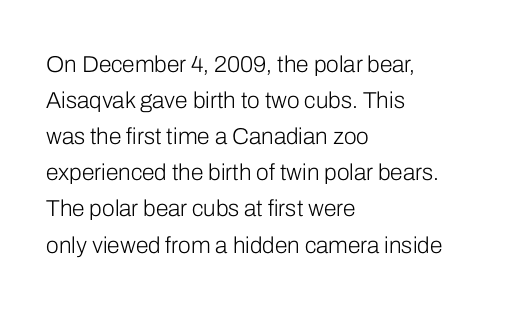
Nothing unusual about the tracking: characters are spaced as the font intends. The typesetter chose a ragged-right arrangement here. Vertical strokes here are truly vertical. In terms of leading, this rendering sits right in the middle.
